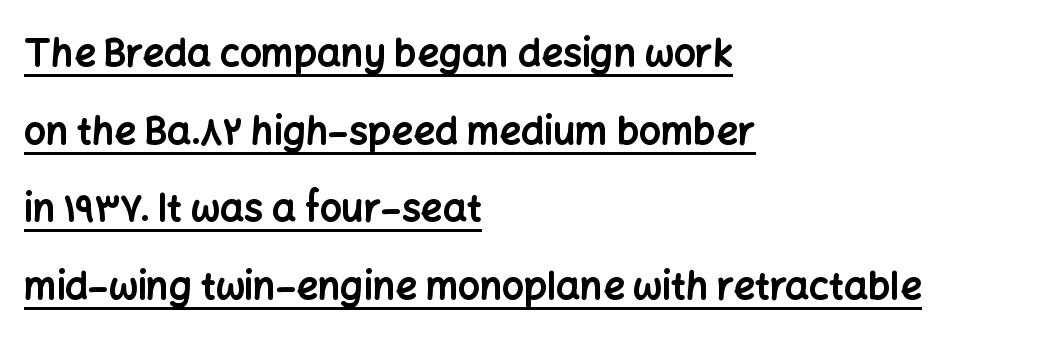
The image shows 38 px bold sans-serif type, upright; set left-aligned, loose line spacing (2.04x), normal letter spacing, underlined; low stroke contrast and a medium x-height.
